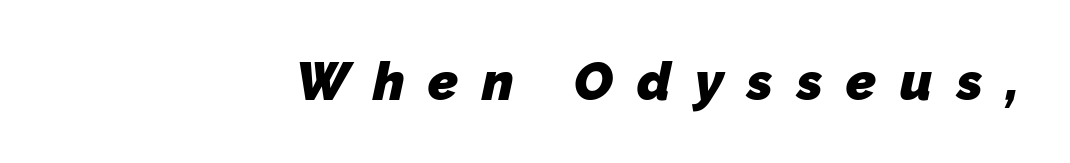
Q: Is the text bold? A: Yes.
Q: Is the typeface a serif or a sans-serif typeface? A: Sans-serif.
Q: Is the text underlined? A: No.
Q: How is the paragraph aligned? A: Right-aligned.
Q: Is the spacing between letters normal or unusually wide? A: Unusually wide.
Q: Width (condensed, normal, or wide)? A: Normal.
Q: Stroke contrast? A: Low.
Q: x-height? A: Medium.
Q: Monospaced? A: No.
